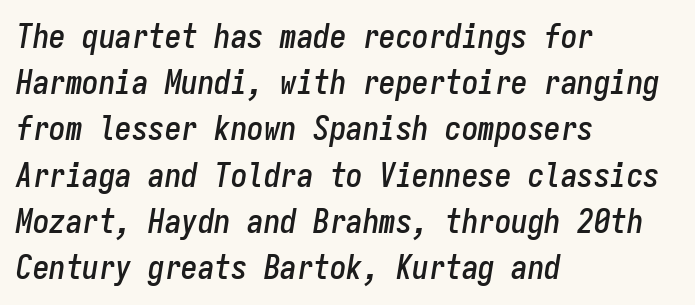
The image shows 33 px condensed type, italic (leaning right), monospaced; set left-aligned, normal line spacing (1.4x), normal letter spacing, not underlined; low stroke contrast and a medium x-height.
